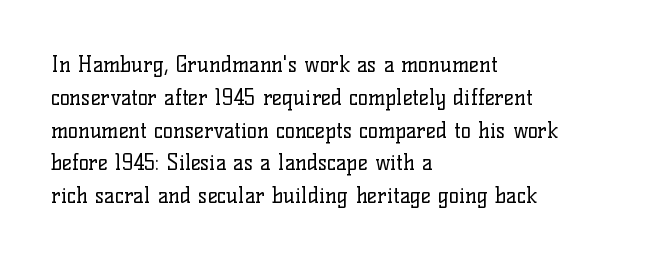
{"italic": "no", "bold": "no", "underline": "no", "align": "left", "line_spacing": "normal", "line_spacing_ratio": 1.56, "letter_spacing": "normal", "letter_spacing_em": 0.0, "glyph_px": 21}
